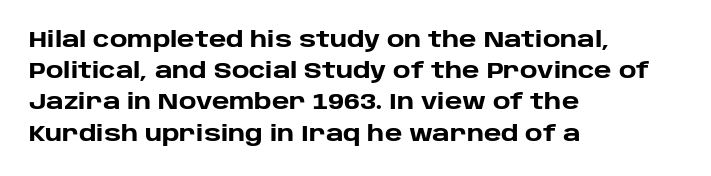
The image shows 22 px bold type, upright; set left-aligned, normal line spacing (1.42x), normal letter spacing, not underlined.
